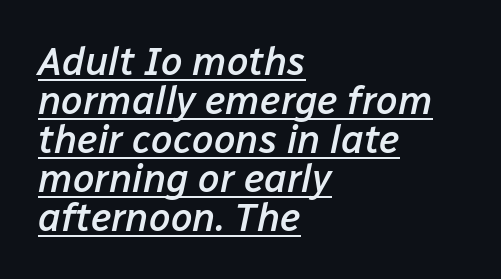
{"italic": "yes", "lean": "right", "slant_degrees": 12, "bold": "semi", "weight": "semibold", "width": "normal", "stroke_contrast": "low", "x_height": "medium", "monospaced": "no", "underline": "yes", "align": "left", "line_spacing": "tight", "line_spacing_ratio": 1.0, "letter_spacing": "normal", "letter_spacing_em": 0.0, "glyph_px": 39}
